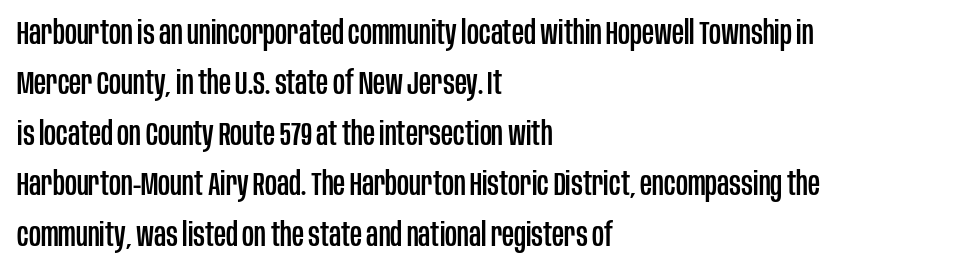
The image shows 33 px condensed sans-serif type, upright; set left-aligned, normal line spacing (1.53x), normal letter spacing, not underlined; low stroke contrast and a large x-height.
